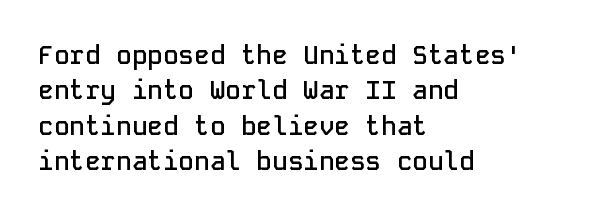
{"italic": "no", "bold": "semi", "underline": "no", "align": "left", "line_spacing": "normal", "line_spacing_ratio": 1.36, "letter_spacing": "normal", "letter_spacing_em": 0.0, "glyph_px": 26}
